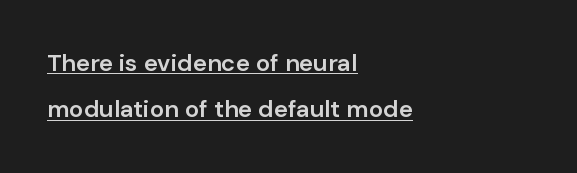
The image shows 24 px text type, upright; set left-aligned, loose line spacing (1.93x), normal letter spacing, underlined.
